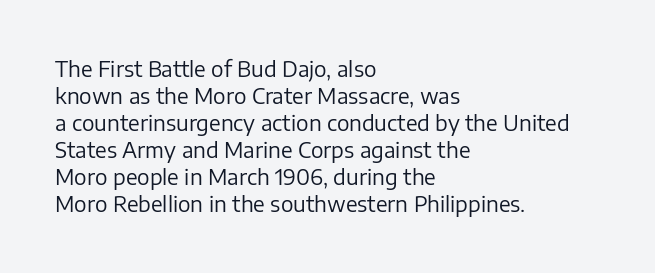
Q: Is the text bold? A: No.
Q: Is the text italic (slanted)? A: No, it is upright.
Q: Is the text underlined? A: No.
Q: How is the paragraph aligned? A: Left-aligned.
Q: Is the spacing between letters normal or unusually wide? A: Normal.
Q: Is the spacing between lines tight, normal or loose? A: Normal.
